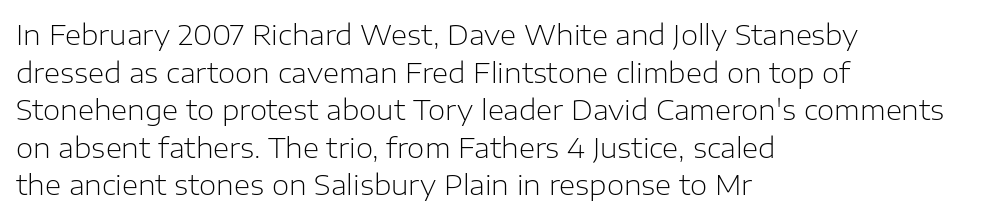
Q: Is the text bold? A: No.
Q: Is the text italic (slanted)? A: No, it is upright.
Q: Is the typeface a serif or a sans-serif typeface? A: Sans-serif.
Q: Is the text underlined? A: No.
Q: How is the paragraph aligned? A: Left-aligned.
Q: Is the spacing between letters normal or unusually wide? A: Normal.
Q: Is the spacing between lines tight, normal or loose? A: Normal.
Q: Width (condensed, normal, or wide)? A: Normal.
Q: Stroke contrast? A: Low.
Q: x-height? A: Medium.
Q: Monospaced? A: No.
